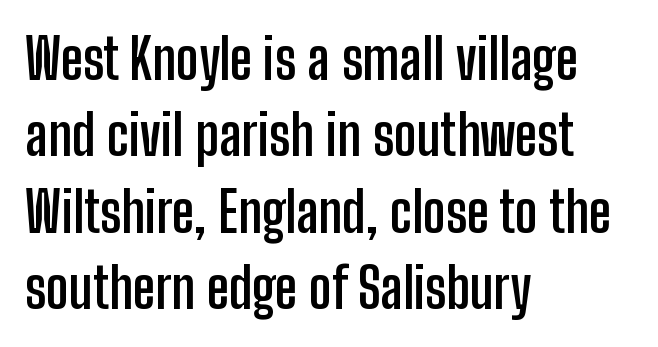
{"serif": "no", "italic": "no", "bold": "yes", "weight": "semibold", "width": "condensed", "stroke_contrast": "low", "x_height": "medium", "monospaced": "no", "underline": "no", "align": "left", "line_spacing": "normal", "line_spacing_ratio": 1.39, "letter_spacing": "normal", "letter_spacing_em": 0.0, "glyph_px": 55}
